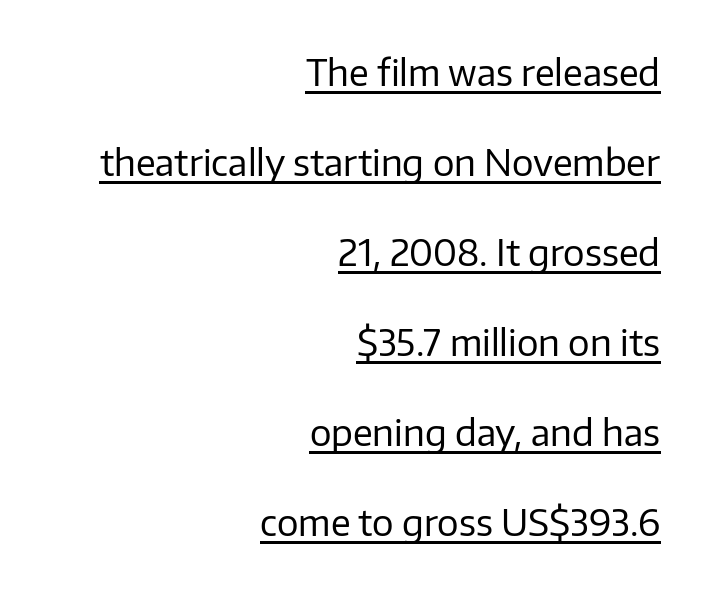
{"serif": "no", "italic": "no", "bold": "no", "weight": "regular", "width": "normal", "stroke_contrast": "low", "x_height": "medium", "monospaced": "no", "underline": "yes", "align": "right", "line_spacing": "loose", "line_spacing_ratio": 2.5, "letter_spacing": "normal", "letter_spacing_em": 0.0, "glyph_px": 36}
